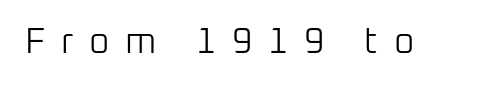
Q: Is the text bold? A: No.
Q: Is the text italic (slanted)? A: No, it is upright.
Q: Is the typeface a serif or a sans-serif typeface? A: Sans-serif.
Q: Is the text underlined? A: No.
Q: Is the spacing between letters normal or unusually wide? A: Unusually wide.
Q: Width (condensed, normal, or wide)? A: Normal.
Q: Stroke contrast? A: Low.
Q: x-height? A: Medium.
Q: Monospaced? A: No.
